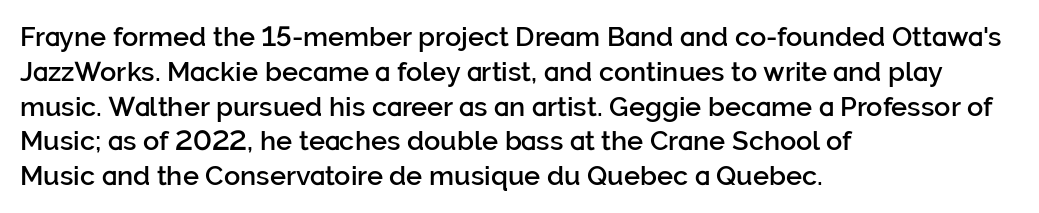
{"italic": "no", "bold": "semi", "underline": "no", "align": "left", "line_spacing": "normal", "line_spacing_ratio": 1.29, "letter_spacing": "normal", "letter_spacing_em": 0.0, "glyph_px": 27}
